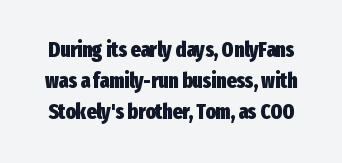
{"italic": "no", "bold": "yes", "underline": "no", "line_spacing": "normal", "line_spacing_ratio": 1.48, "letter_spacing": "normal", "letter_spacing_em": 0.0, "glyph_px": 21}
